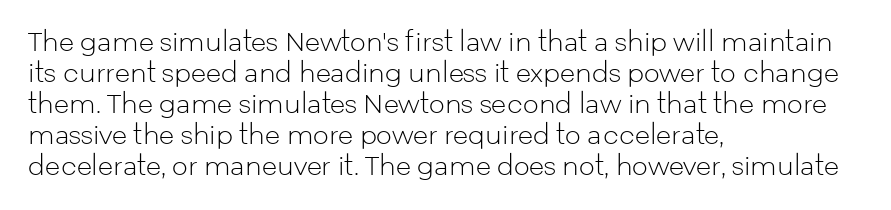
The image shows 25 px text type, upright; set left-aligned, line spacing 1.24x, normal letter spacing, not underlined.
